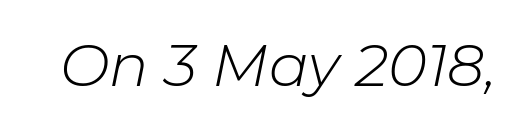
The image shows 59 px light type, italic (leaning right); set normal letter spacing, not underlined; low stroke contrast and a medium x-height.
